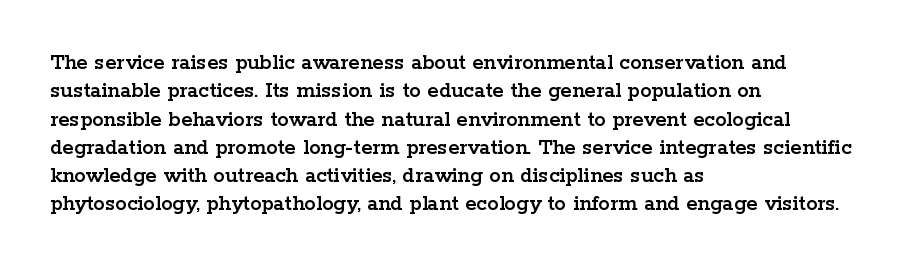
The image shows 23 px text type, upright; set left-aligned, line spacing 1.23x, normal letter spacing, not underlined.
